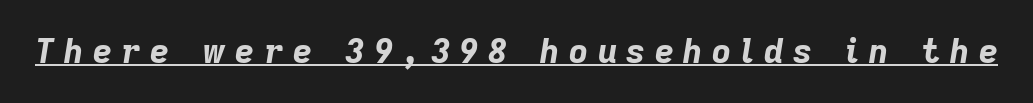
Q: Is the text bold? A: Yes.
Q: Is the text italic (slanted)? A: Yes, it leans right by about 9 degrees.
Q: Is the text underlined? A: Yes.
Q: Is the spacing between letters normal or unusually wide? A: Unusually wide.
Q: Width (condensed, normal, or wide)? A: Normal.
Q: Stroke contrast? A: Low.
Q: x-height? A: Medium.
Q: Monospaced? A: No.
